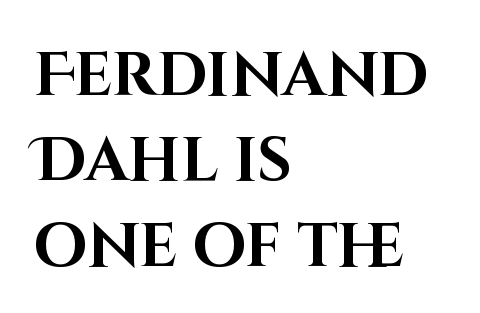
The image shows 61 px bold sans-serif type, upright; set left-aligned, normal line spacing (1.4x), normal letter spacing, not underlined; high stroke contrast and a large x-height.
